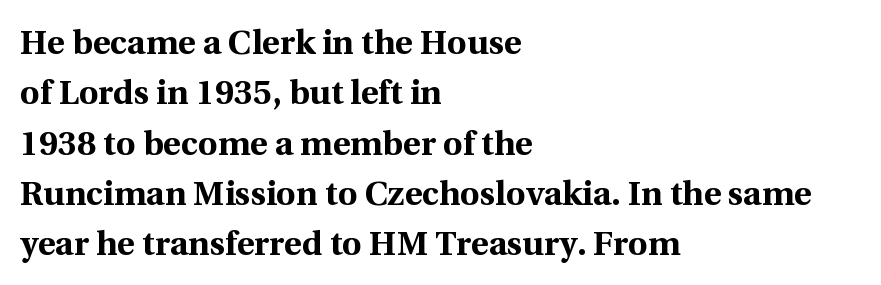
A typesetter would call this proportional, since set widths differ per character. This rendering uses left alignment, leaving the right contour irregular. Unlike italic type, these characters show no tilt at all. The passage shown is typeset with a serif family. Only glyphs here, with clear space below each row. Summary of weight: heavy, a full bold.
